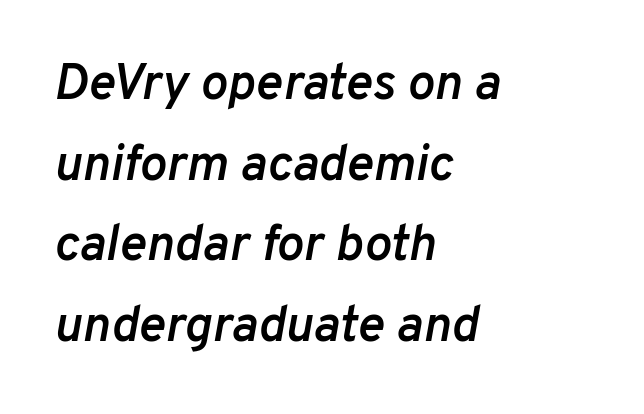
{"italic": "yes", "lean": "right", "slant_degrees": 10, "bold": "semi", "weight": "semibold", "width": "normal", "stroke_contrast": "low", "x_height": "medium", "monospaced": "no", "underline": "no", "align": "left", "line_spacing": "normal", "line_spacing_ratio": 1.58, "letter_spacing": "normal", "letter_spacing_em": 0.0, "glyph_px": 51}
